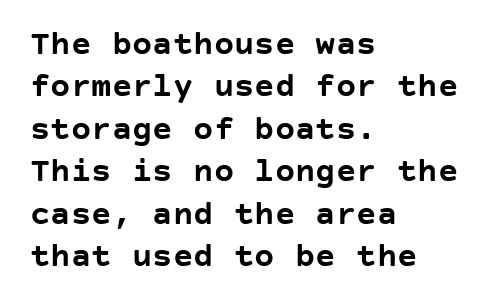
How would I describe the line gaps? Plain and ordinary. When letters stand straight like this, we call the style roman or upright. I'd call this a sans setting — the letters go barefoot. Descender tails drop into unmarked territory. The letters are bold, with thick, heavy strokes. Nobody touched the tracking dial on this one.
